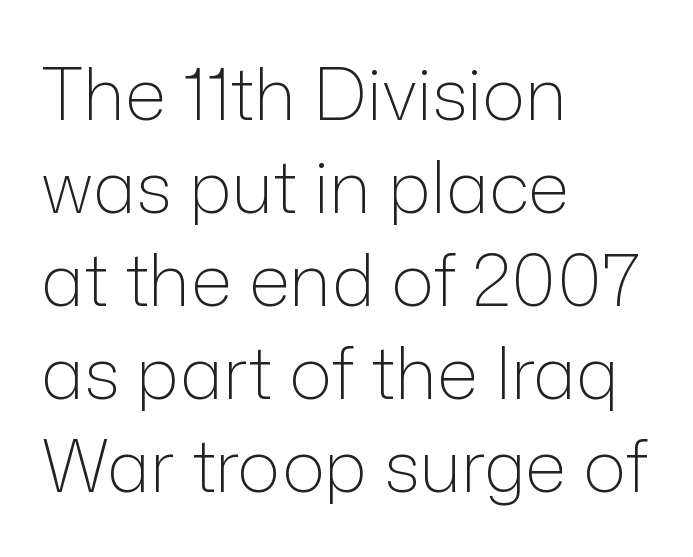
Letters rest on an invisible, unmarked baseline. Stroke terminals: plain, sans-serif. The gaps between neighbouring characters are ordinary and unremarkable. Do the letters lean? They stand straight. In CSS terms this would be text-align: left. The strokes are not fattened; the text isn't bold.
